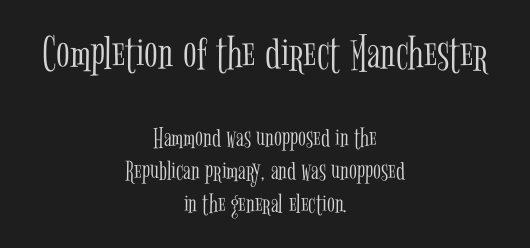
The image shows 50 px light, condensed serif type, upright; set centered, tight line spacing (1.13x), normal letter spacing, not underlined; the first (top) block is 1.72x larger; low stroke contrast and a medium x-height.
